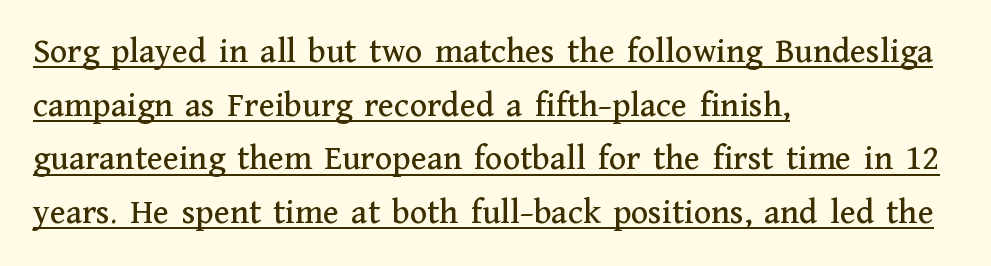
The image shows 36 px serif type, upright; set left-aligned, normal line spacing (1.49x), normal letter spacing, underlined; medium stroke contrast and a medium x-height.
